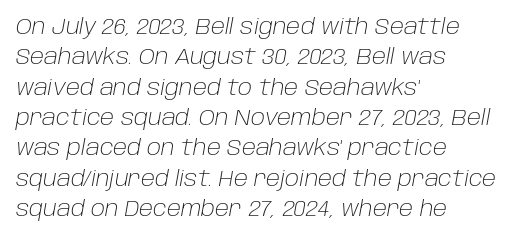
No chunkiness to these letters — they're not bold. Notice how the passage keeps a crisp vertical edge on the left only. Does the lettering tilt? It does — this is italic. Students, observe: this is what conventionally led text looks like. Here the glyphs are tracked normally, forming tight word shapes.
